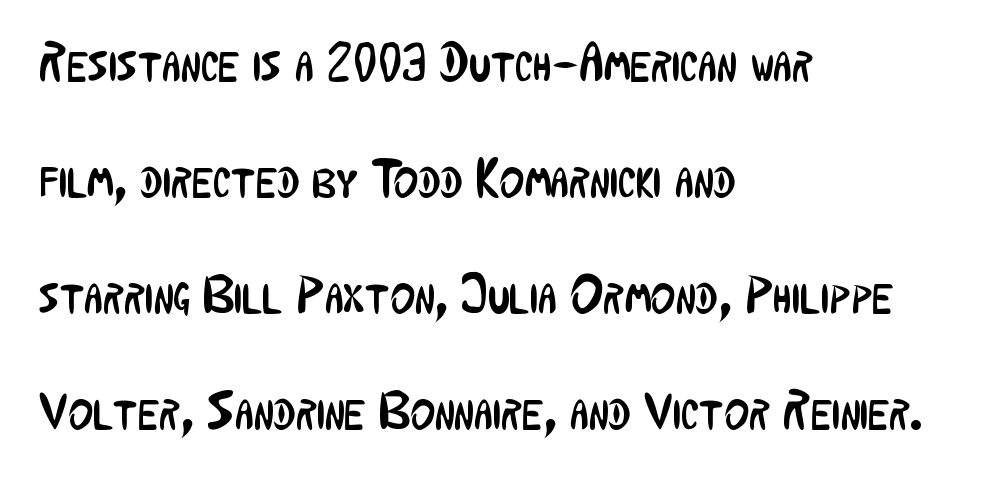
The image shows 53 px regular-weight, condensed sans-serif type, upright; set left-aligned, loose line spacing (2.19x), normal letter spacing, not underlined; low stroke contrast and a medium x-height.
